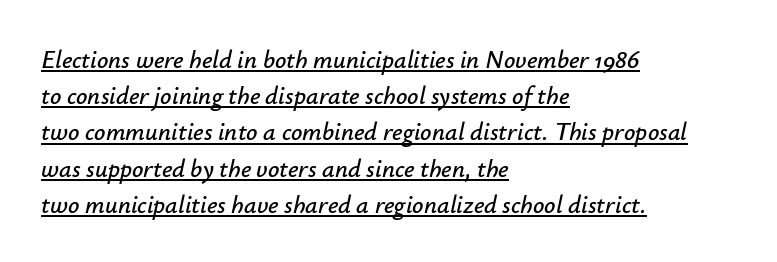
{"italic": "yes", "lean": "right", "slant_degrees": 12, "underline": "yes", "align": "left", "line_spacing": "normal", "line_spacing_ratio": 1.45, "letter_spacing": "normal", "letter_spacing_em": 0.0, "glyph_px": 25}
